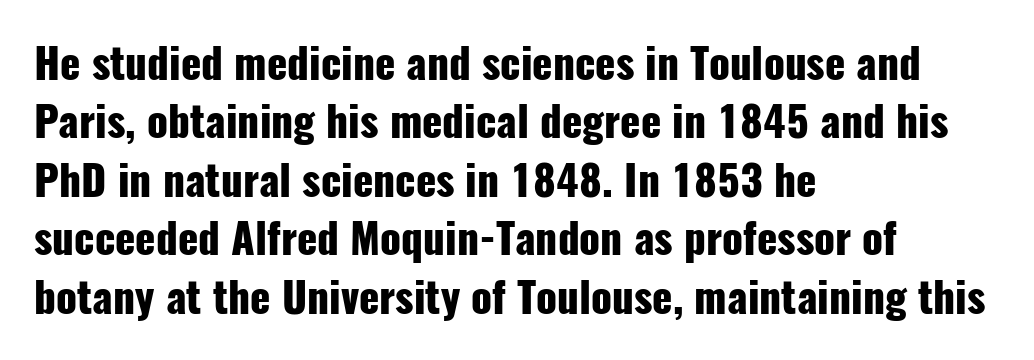
Tall strokes in this sample are plumb rather than angled. Unlike a traditional serif, this face leaves its strokes unadorned. The lines are quadded left. Strong, thick strokes mark this as bold type. Just letters on the line, the space beneath them empty. Students, note that the glyphs here touch the page at normal intervals.
